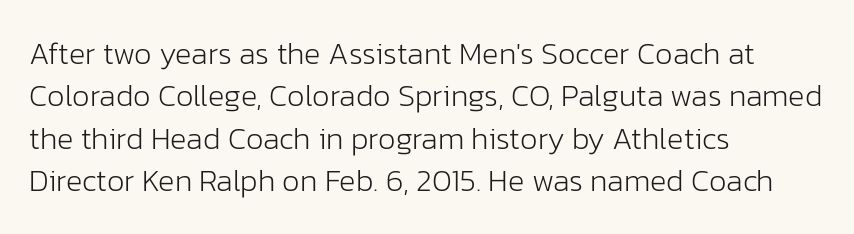
Q: Is the text bold? A: No.
Q: Is the text italic (slanted)? A: No, it is upright.
Q: Is the typeface a serif or a sans-serif typeface? A: Sans-serif.
Q: Is the text underlined? A: No.
Q: How is the paragraph aligned? A: Left-aligned.
Q: Is the spacing between letters normal or unusually wide? A: Normal.
Q: Is the spacing between lines tight, normal or loose? A: Normal.
Q: Width (condensed, normal, or wide)? A: Normal.
Q: Stroke contrast? A: Low.
Q: x-height? A: Medium.
Q: Monospaced? A: No.
